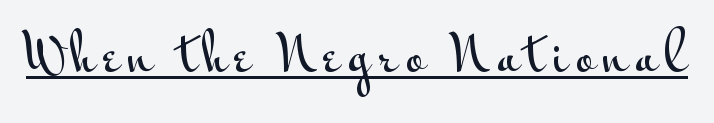
{"serif": "no", "width": "wide", "stroke_contrast": "medium", "x_height": "small", "monospaced": "no", "underline": "yes", "glyph_px": 50}
